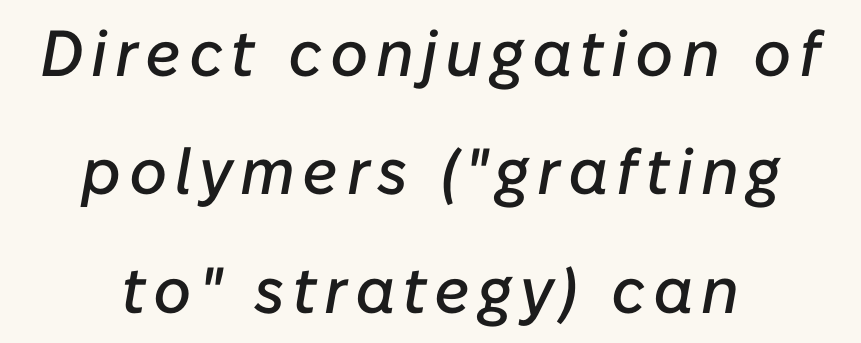
{"italic": "yes", "lean": "right", "slant_degrees": 10, "width": "normal", "stroke_contrast": "low", "x_height": "medium", "monospaced": "no", "underline": "no", "align": "center", "line_spacing_ratio": 1.82, "glyph_px": 65}
